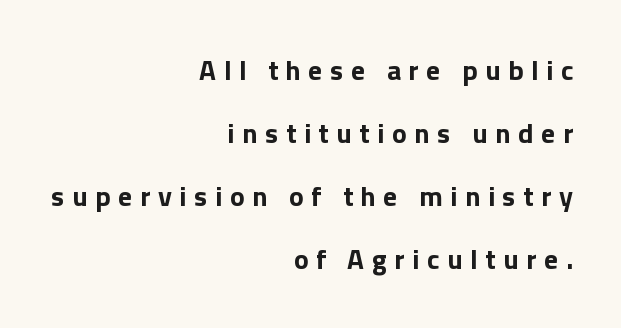
{"serif": "no", "italic": "no", "bold": "yes", "weight": "bold", "width": "normal", "stroke_contrast": "low", "x_height": "medium", "monospaced": "no", "underline": "no", "align": "right", "line_spacing": "loose", "line_spacing_ratio": 2.25, "letter_spacing": "wide", "letter_spacing_em": 0.27, "glyph_px": 28}
